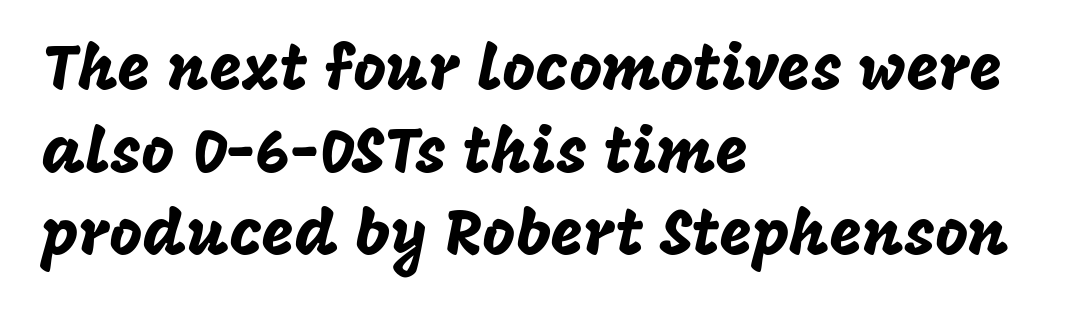
{"serif": "no", "width": "normal", "stroke_contrast": "low", "x_height": "large", "monospaced": "no", "underline": "no", "align": "left", "line_spacing": "normal", "line_spacing_ratio": 1.31, "letter_spacing": "normal", "letter_spacing_em": 0.0, "glyph_px": 63}
